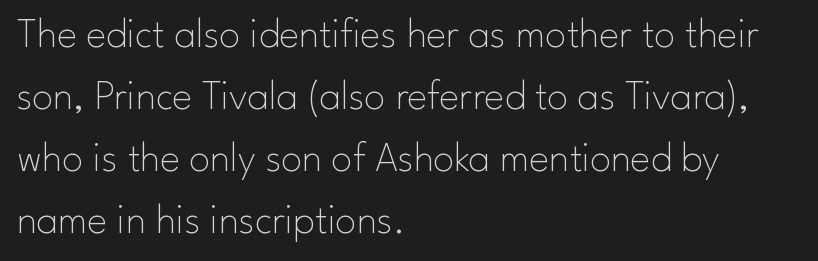
Short note: letters normally spaced. Notice how the passage keeps a crisp vertical edge on the left only. Nope, no serifs anywhere on these letters. Line spacing here is normal. Vertical strokes here are truly vertical.
